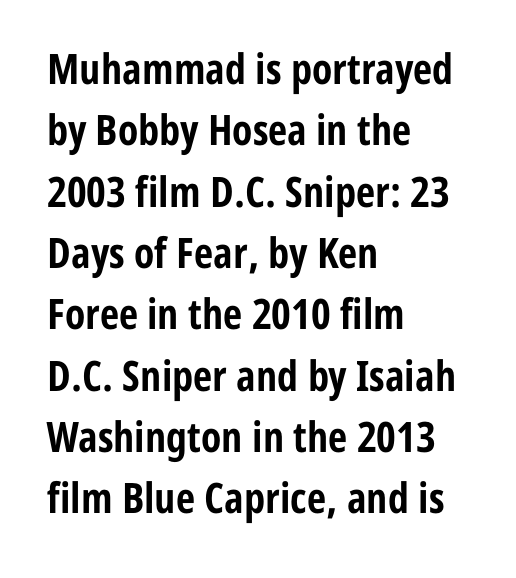
The lettering stays uniformly vertical, giving the passage a roman look. Each line starts at the same left margin while the right side varies. The vertical gap from one line to the next is medium. Each letter keeps its own natural width here, so spacing adapts to shape. Observe the ordinary spacing: letters are neighbours, not strangers. The rendering shows plain stroke endings on the letterforms — a sans-serif design.
